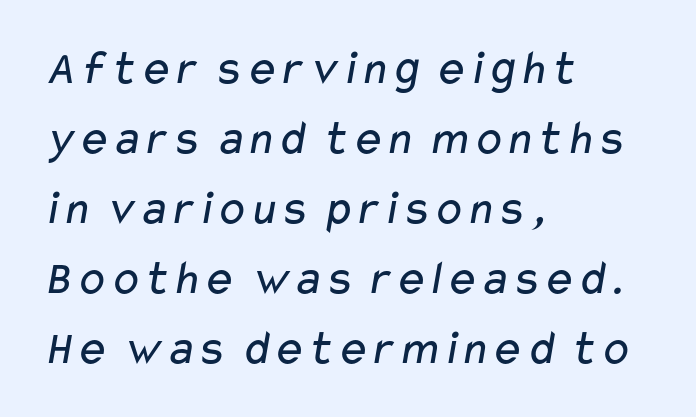
Unlike a traditional serif, this face leaves its strokes unadorned. Letters have the restrained weight of plain body copy at most. Is this a fixed-width face? No — the glyphs have proportional, varying widths. Vertical spacing — default. A typesetter would call this zero additional tracking. A bare baseline throughout the passage.
